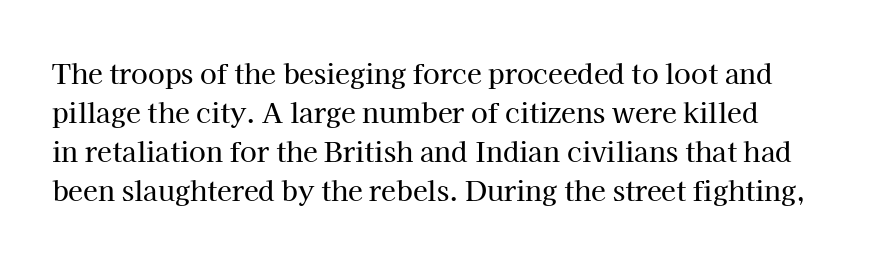
{"italic": "no", "underline": "no", "line_spacing": "normal", "line_spacing_ratio": 1.44, "letter_spacing": "normal", "letter_spacing_em": 0.0, "glyph_px": 27}
